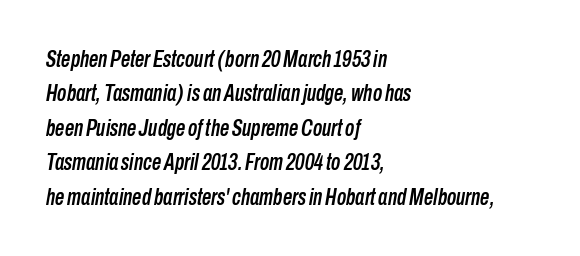
Q: Is the text italic (slanted)? A: Yes, it leans right by about 10 degrees.
Q: Is the text underlined? A: No.
Q: How is the paragraph aligned? A: Left-aligned.
Q: Is the spacing between letters normal or unusually wide? A: Normal.
Q: Is the spacing between lines tight, normal or loose? A: Normal.
